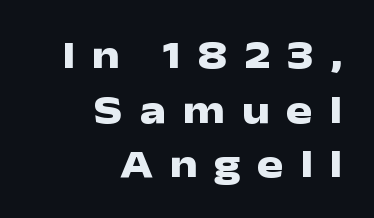
Q: Is the text bold? A: Yes.
Q: Is the text italic (slanted)? A: No, it is upright.
Q: Is the typeface a serif or a sans-serif typeface? A: Sans-serif.
Q: Is the text underlined? A: No.
Q: How is the paragraph aligned? A: Right-aligned.
Q: Is the spacing between letters normal or unusually wide? A: Unusually wide.
Q: Is the spacing between lines tight, normal or loose? A: Normal.
Q: Width (condensed, normal, or wide)? A: Wide.
Q: Stroke contrast? A: Low.
Q: x-height? A: Medium.
Q: Monospaced? A: No.
